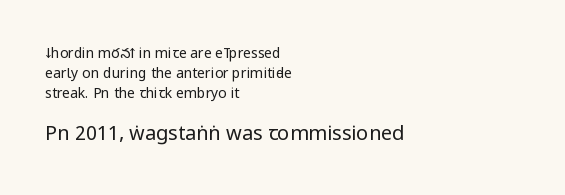
The image shows 20 px text type, upright; set left-aligned, normal line spacing (1.43x), normal letter spacing, not underlined; the second (bottom) block is 1.43x larger.
